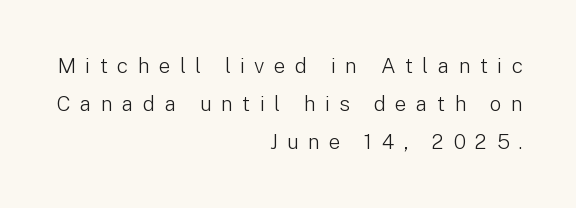
Q: Is the text bold? A: No.
Q: Is the text italic (slanted)? A: No, it is upright.
Q: Is the text underlined? A: No.
Q: How is the paragraph aligned? A: Right-aligned.
Q: Is the spacing between letters normal or unusually wide? A: Unusually wide.
